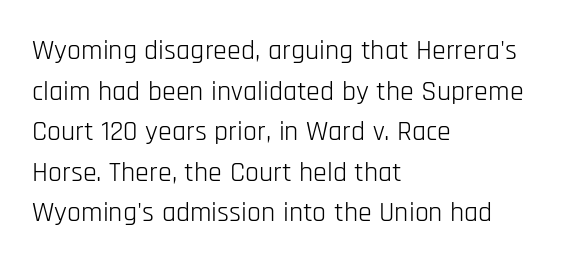
Q: Is the text bold? A: No.
Q: Is the text italic (slanted)? A: No, it is upright.
Q: Is the typeface a serif or a sans-serif typeface? A: Sans-serif.
Q: Is the text underlined? A: No.
Q: How is the paragraph aligned? A: Left-aligned.
Q: Is the spacing between letters normal or unusually wide? A: Normal.
Q: Is the spacing between lines tight, normal or loose? A: Normal.
Q: Width (condensed, normal, or wide)? A: Condensed.
Q: Stroke contrast? A: Low.
Q: x-height? A: Large.
Q: Monospaced? A: No.
